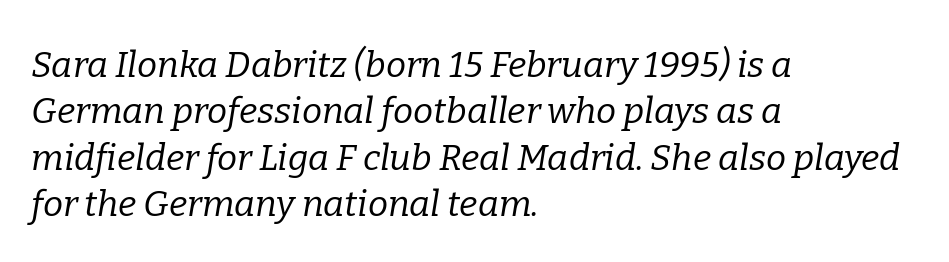
Look at the tracking — it's just the regular setting, nothing added. This sample uses an oblique cut, with every glyph tilted off the vertical. Stems and bowls with no extra thickness — not bold. Plain, unruled lines of type. All the whitespace from short lines collects on the right. The rendering uses natural spacing where letterforms have individual widths.
